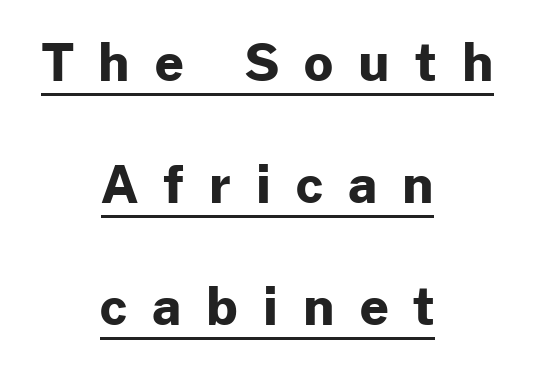
Q: Is the text bold? A: Yes.
Q: Is the text italic (slanted)? A: No, it is upright.
Q: Is the typeface a serif or a sans-serif typeface? A: Sans-serif.
Q: Is the text underlined? A: Yes.
Q: How is the paragraph aligned? A: Centered.
Q: Is the spacing between letters normal or unusually wide? A: Unusually wide.
Q: Is the spacing between lines tight, normal or loose? A: Loose.
Q: Width (condensed, normal, or wide)? A: Normal.
Q: Stroke contrast? A: Low.
Q: x-height? A: Medium.
Q: Monospaced? A: No.
